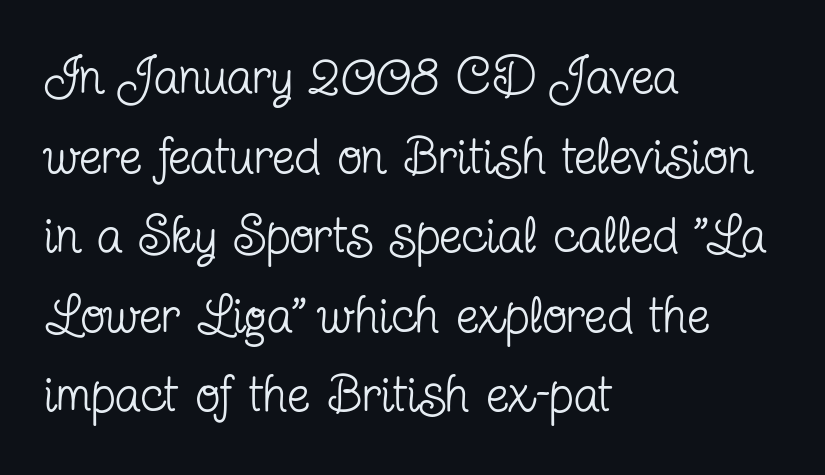
Q: Is the text bold? A: No.
Q: Is the text italic (slanted)? A: No, it is upright.
Q: Is the typeface a serif or a sans-serif typeface? A: Serif.
Q: Is the text underlined? A: No.
Q: How is the paragraph aligned? A: Left-aligned.
Q: Is the spacing between letters normal or unusually wide? A: Normal.
Q: Is the spacing between lines tight, normal or loose? A: Normal.
Q: Width (condensed, normal, or wide)? A: Condensed.
Q: Stroke contrast? A: Low.
Q: x-height? A: Medium.
Q: Monospaced? A: No.
